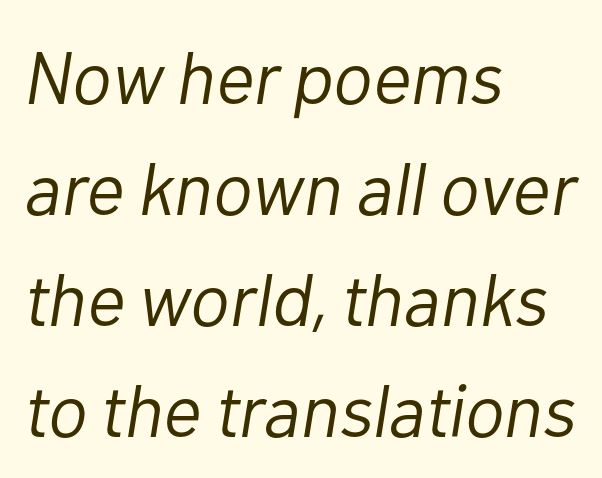
The image shows 74 px light type, italic (leaning right); set left-aligned, normal line spacing (1.5x), normal letter spacing, not underlined; low stroke contrast and a medium x-height.
